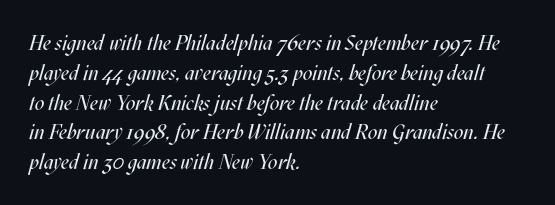
The image shows 21 px text type, italic (leaning right); set left-aligned, normal line spacing (1.42x), normal letter spacing, not underlined.
